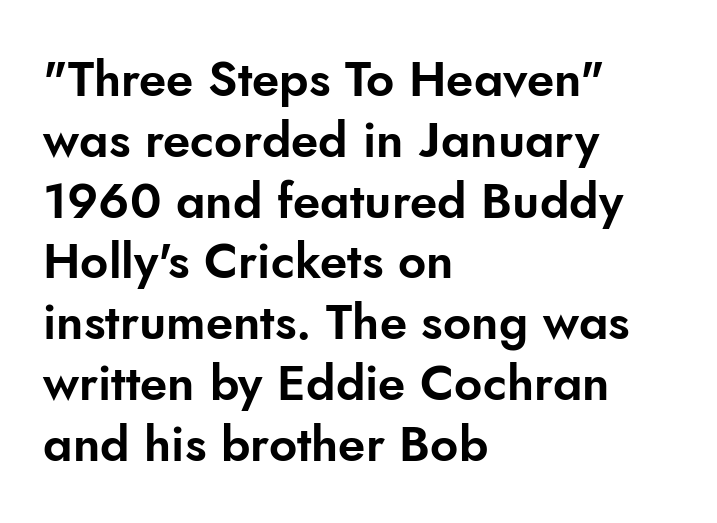
The image shows 49 px sans-serif type, upright; set left-aligned, line spacing 1.24x, normal letter spacing, not underlined; low stroke contrast and a small x-height.
